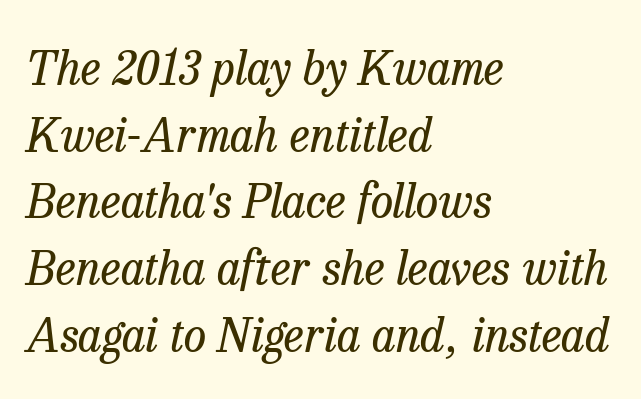
{"serif": "yes", "italic": "yes", "lean": "right", "slant_degrees": 13, "bold": "no", "weight": "regular", "width": "normal", "stroke_contrast": "low", "x_height": "medium", "monospaced": "no", "underline": "no", "align": "left", "line_spacing": "normal", "line_spacing_ratio": 1.45, "letter_spacing": "normal", "letter_spacing_em": 0.0, "glyph_px": 46}
